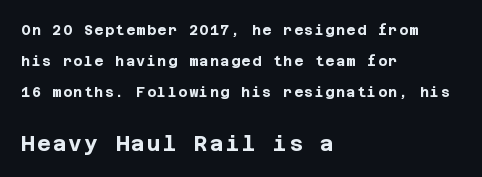
{"italic": "no", "bold": "yes", "underline": "no", "align": "left", "line_spacing": "loose", "line_spacing_ratio": 2.21, "larger_block": "second", "size_ratio": 1.5, "glyph_px": 21}
